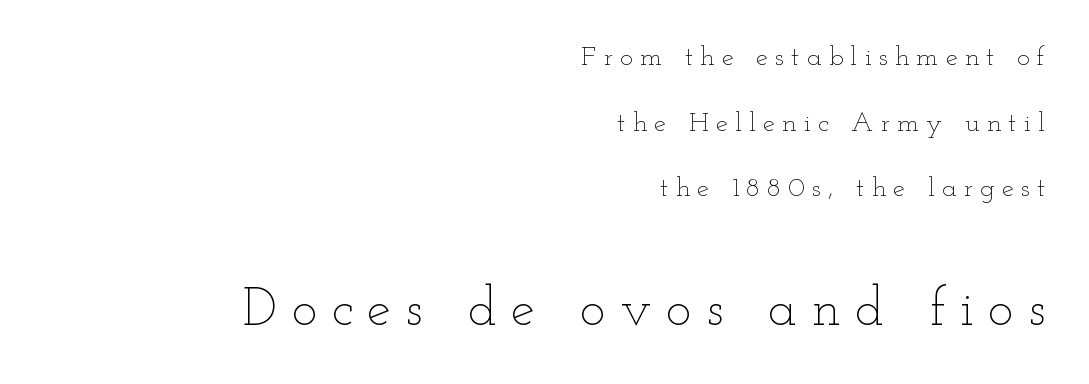
Character widths vary here, with narrow letters taking less room than wide ones. This sample is right-justified, so line beginnings fall wherever the words allow. Unlike italic type, these characters show no tilt at all. This rendering widens character spacing well past its baseline value. Weight: in the light-to-regular range. Type without underlining.
